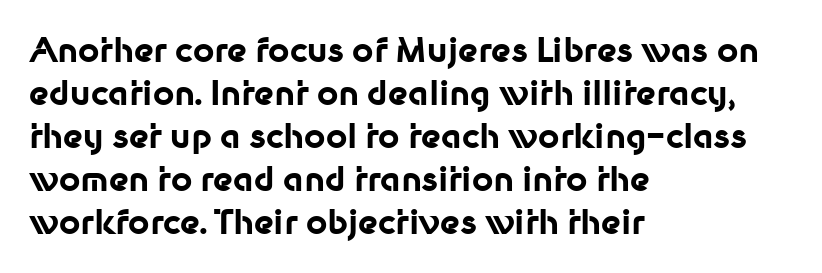
{"serif": "no", "italic": "no", "bold": "yes", "weight": "bold", "width": "normal", "stroke_contrast": "low", "x_height": "medium", "monospaced": "no", "underline": "no", "align": "left", "line_spacing": "normal", "line_spacing_ratio": 1.3, "letter_spacing": "normal", "letter_spacing_em": 0.0, "glyph_px": 33}
